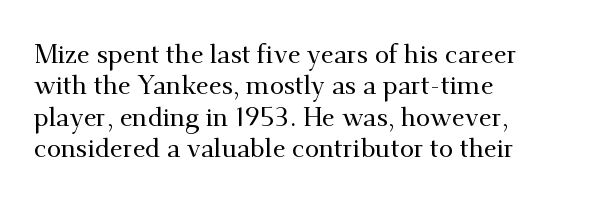
{"italic": "no", "underline": "no", "align": "left", "line_spacing_ratio": 1.21, "letter_spacing": "normal", "letter_spacing_em": 0.0, "glyph_px": 26}
